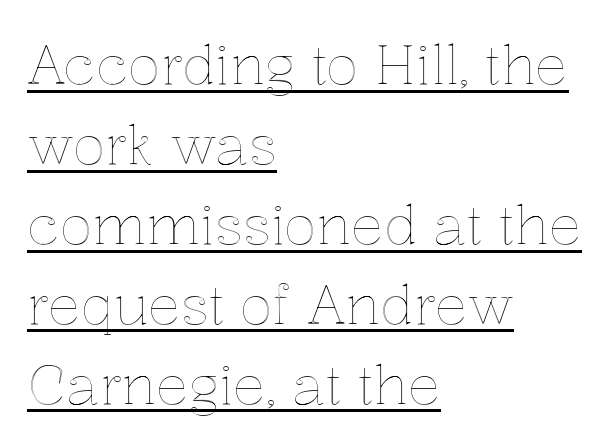
This sample is left-justified, so line endings fall wherever the words run out. Do the letters lean? They stand straight. Each new line begins a customary step beneath the previous one. Nothing unusual about the tracking: characters are spaced as the font intends. Like a heading marked for emphasis, these lines bear an underscore.
